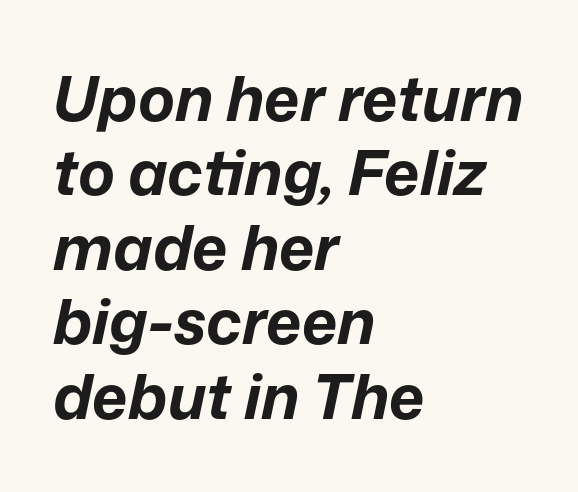
Line beginnings align vertically; line endings do not. The letterforms sit shoulder to shoulder at normal distance. Does the lettering tilt? It does — this is italic. Descenders hang freely into open space.
